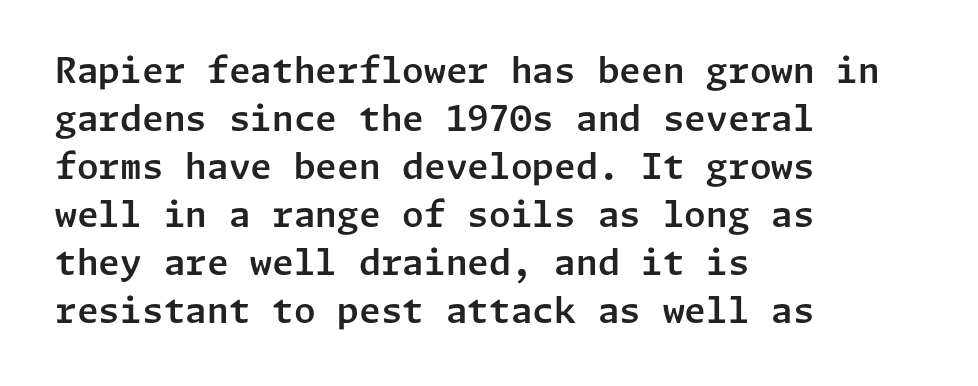
The image shows 35 px sans-serif type, upright; set left-aligned, normal line spacing (1.37x), normal letter spacing, not underlined; low stroke contrast and a medium x-height.
